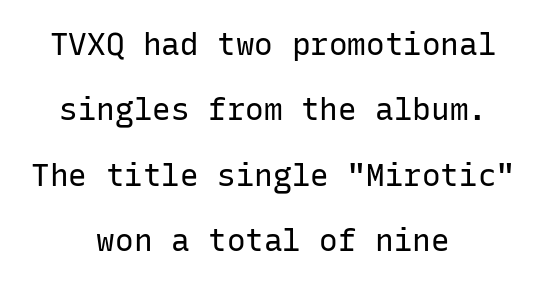
Q: Is the text bold? A: No.
Q: Is the text italic (slanted)? A: No, it is upright.
Q: Is the typeface a serif or a sans-serif typeface? A: Sans-serif.
Q: Is the text underlined? A: No.
Q: How is the paragraph aligned? A: Centered.
Q: Is the spacing between letters normal or unusually wide? A: Normal.
Q: Is the spacing between lines tight, normal or loose? A: Loose.
Q: Width (condensed, normal, or wide)? A: Normal.
Q: Stroke contrast? A: Low.
Q: x-height? A: Medium.
Q: Monospaced? A: Yes.
